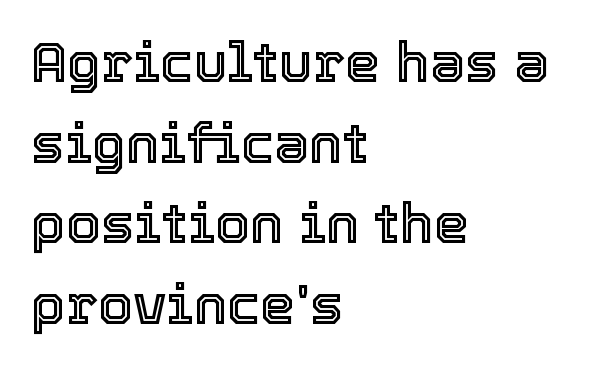
Here the designer chose a conventional face with non-uniform glyph widths. Check the space under the baseline: it is left empty. The type is set solid horizontally, with unmodified tracking. The paragraph shown leans on its left margin. The passage shown stacks its lines at a standard gap.
